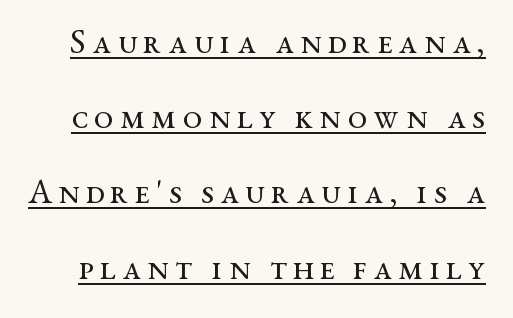
Q: Is the text bold? A: No.
Q: Is the text italic (slanted)? A: No, it is upright.
Q: Is the typeface a serif or a sans-serif typeface? A: Serif.
Q: Is the text underlined? A: Yes.
Q: Is the spacing between lines tight, normal or loose? A: Loose.
Q: Width (condensed, normal, or wide)? A: Wide.
Q: Stroke contrast? A: Medium.
Q: x-height? A: Medium.
Q: Monospaced? A: No.
